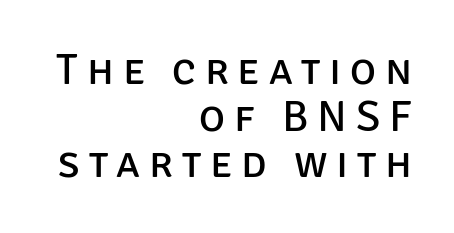
Q: Is the text bold? A: No.
Q: Is the text italic (slanted)? A: No, it is upright.
Q: Is the typeface a serif or a sans-serif typeface? A: Sans-serif.
Q: Is the text underlined? A: No.
Q: How is the paragraph aligned? A: Right-aligned.
Q: Is the spacing between letters normal or unusually wide? A: Unusually wide.
Q: Is the spacing between lines tight, normal or loose? A: Tight.
Q: Width (condensed, normal, or wide)? A: Normal.
Q: Stroke contrast? A: Low.
Q: x-height? A: Large.
Q: Monospaced? A: No.
